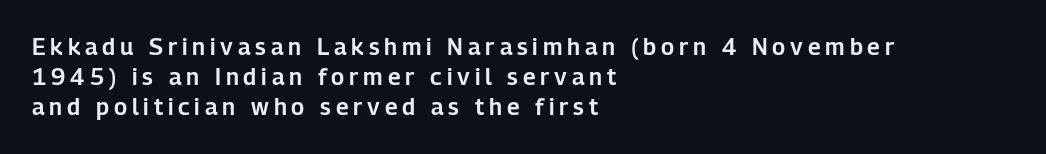
Q: Is the text italic (slanted)? A: No, it is upright.
Q: Is the text underlined? A: No.
Q: How is the paragraph aligned? A: Left-aligned.
Q: Is the spacing between letters normal or unusually wide? A: Unusually wide.
Q: Is the spacing between lines tight, normal or loose? A: Normal.
